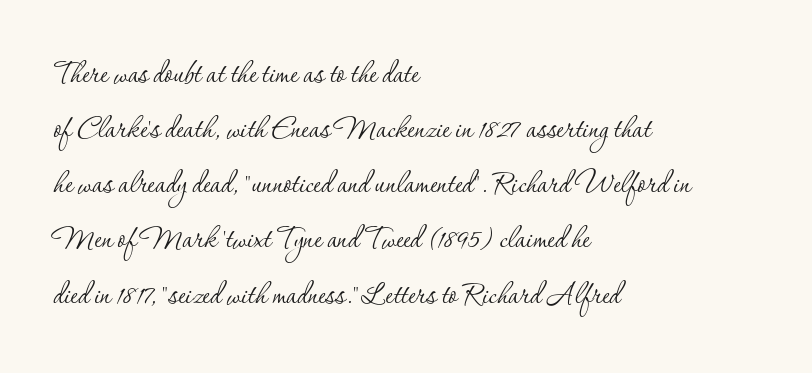
{"serif": "yes", "bold": "no", "weight": "thin", "width": "normal", "stroke_contrast": "low", "x_height": "small", "monospaced": "no", "underline": "no", "align": "left", "line_spacing": "normal", "line_spacing_ratio": 1.49, "letter_spacing": "normal", "letter_spacing_em": 0.0, "glyph_px": 37}
